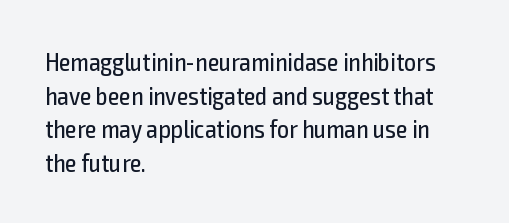
Q: Is the text bold? A: No.
Q: Is the text italic (slanted)? A: No, it is upright.
Q: Is the text underlined? A: No.
Q: How is the paragraph aligned? A: Left-aligned.
Q: Is the spacing between letters normal or unusually wide? A: Normal.
Q: Is the spacing between lines tight, normal or loose? A: Normal.
